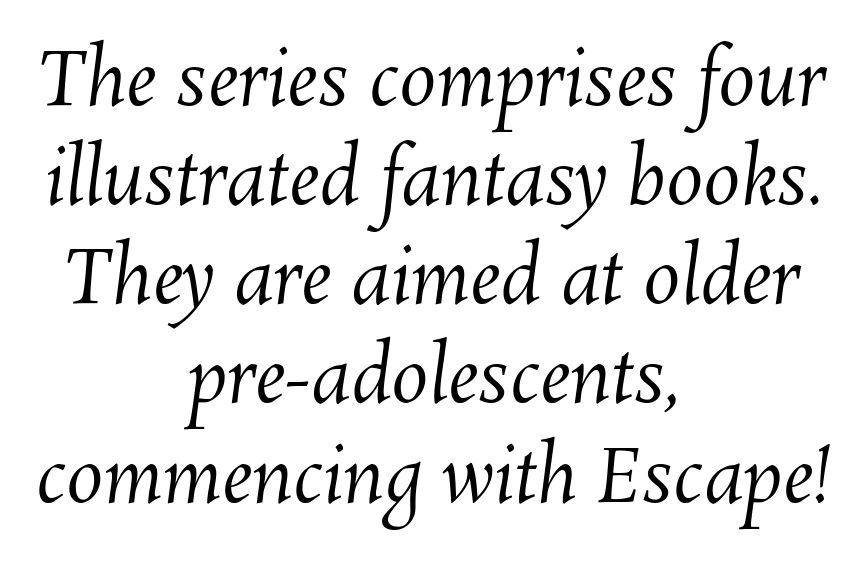
Leading matches the norm, producing a regular column. The letterforms sit at book weight or below. The passage shown is typed in a proportional face where columns would drift. Nobody drew a line under any word here. Default kerning and tracking; the words read as compact shapes.
